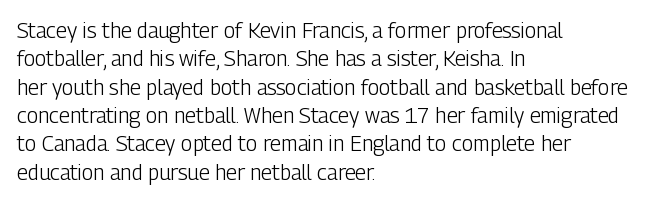
{"italic": "no", "bold": "no", "underline": "no", "align": "left", "line_spacing": "normal", "line_spacing_ratio": 1.35, "letter_spacing": "normal", "letter_spacing_em": 0.0, "glyph_px": 21}
